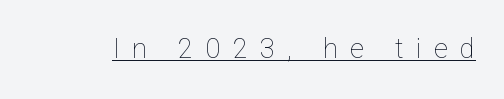
The image shows 27 px text type, upright; set unusually wide letter spacing (+0.46 em), underlined.
